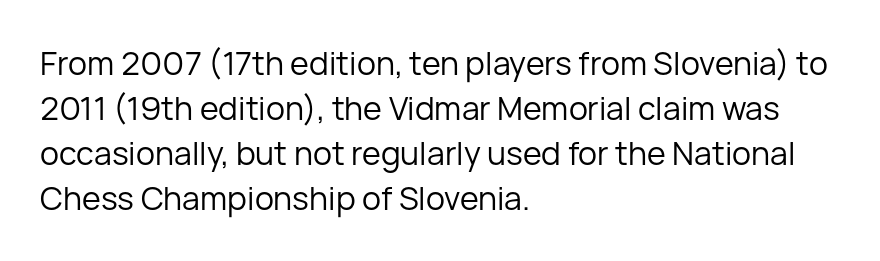
Letters have the restrained weight of plain body copy at most. The passage shown is typed in a proportional face where columns would drift. Line spacing here is normal. Short note: letters normally spaced. Underlining? Definitely not there.
